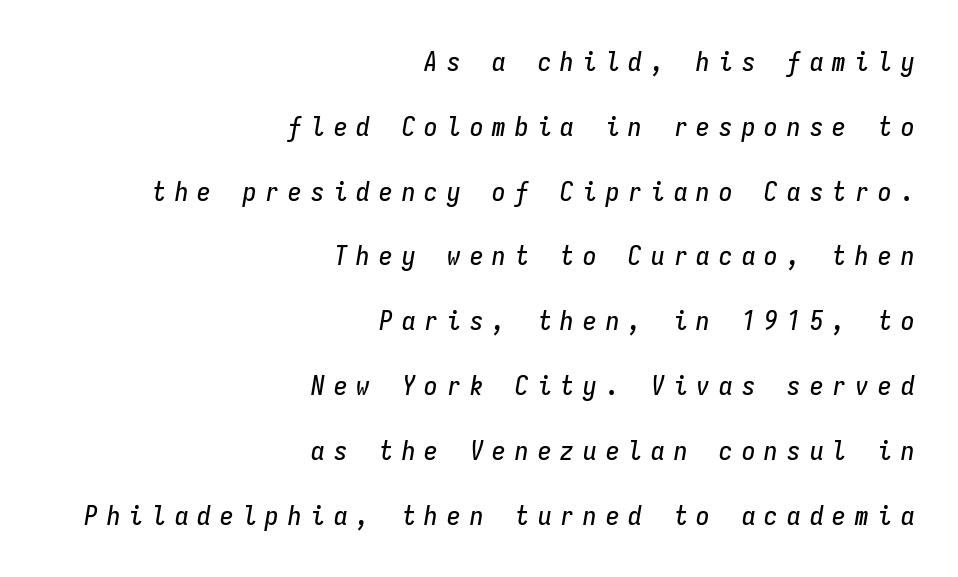
{"italic": "yes", "lean": "right", "slant_degrees": 9, "underline": "no", "align": "right", "line_spacing": "loose", "line_spacing_ratio": 2.4, "letter_spacing": "wide", "letter_spacing_em": 0.34, "glyph_px": 27}
